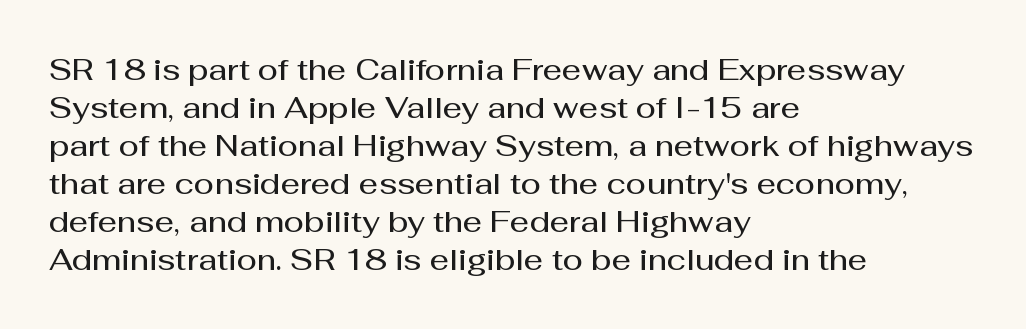
{"serif": "no", "italic": "no", "bold": "semi", "weight": "semibold", "width": "normal", "stroke_contrast": "medium", "x_height": "medium", "monospaced": "no", "underline": "no", "align": "left", "line_spacing": "normal", "line_spacing_ratio": 1.27, "letter_spacing": "normal", "letter_spacing_em": 0.0, "glyph_px": 30}
